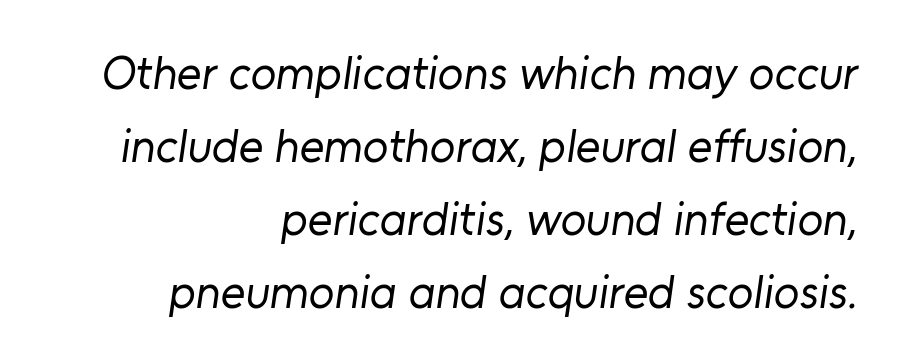
Q: Is the text bold? A: No.
Q: Is the typeface a serif or a sans-serif typeface? A: Sans-serif.
Q: Is the text underlined? A: No.
Q: How is the paragraph aligned? A: Right-aligned.
Q: Is the spacing between letters normal or unusually wide? A: Normal.
Q: Is the spacing between lines tight, normal or loose? A: Normal.
Q: Width (condensed, normal, or wide)? A: Normal.
Q: Stroke contrast? A: Low.
Q: x-height? A: Medium.
Q: Monospaced? A: No.
